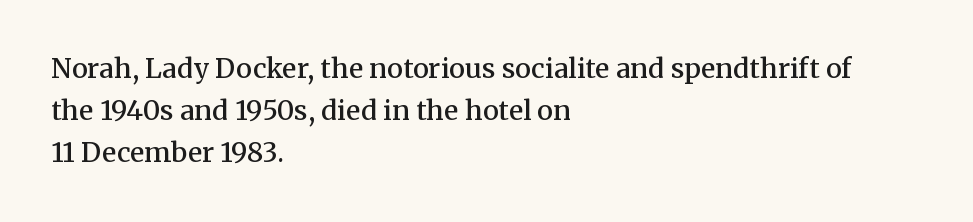
{"italic": "no", "bold": "semi", "underline": "no", "align": "left", "line_spacing": "normal", "line_spacing_ratio": 1.56, "letter_spacing": "normal", "letter_spacing_em": 0.0, "glyph_px": 27}
